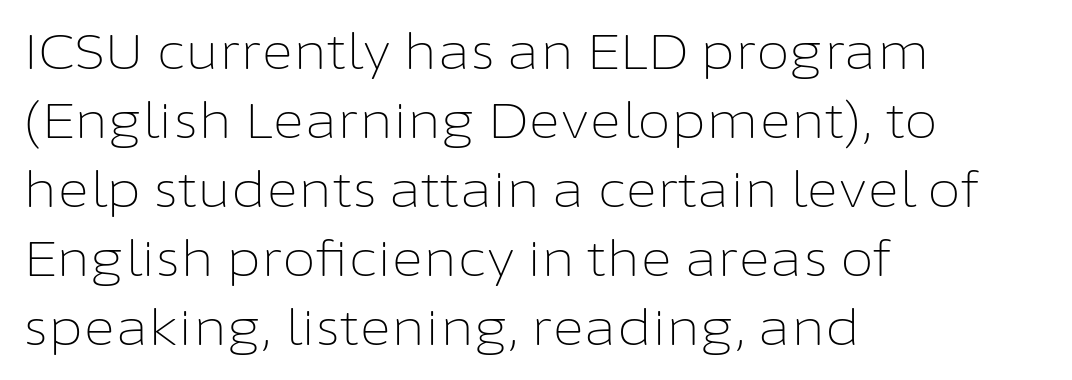
{"serif": "no", "italic": "no", "bold": "no", "weight": "light", "width": "normal", "stroke_contrast": "low", "x_height": "medium", "monospaced": "no", "underline": "no", "align": "left", "line_spacing": "normal", "line_spacing_ratio": 1.41, "letter_spacing": "normal", "letter_spacing_em": 0.0, "glyph_px": 49}
